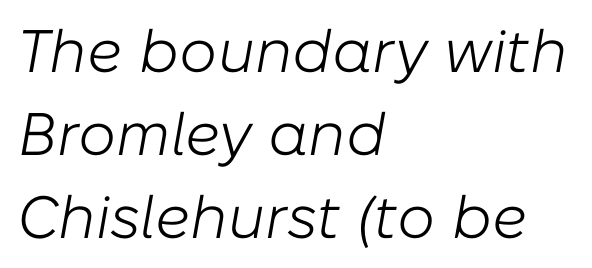
The image shows 60 px light type, italic (leaning right); set left-aligned, normal line spacing (1.38x), normal letter spacing, not underlined; low stroke contrast and a medium x-height.
